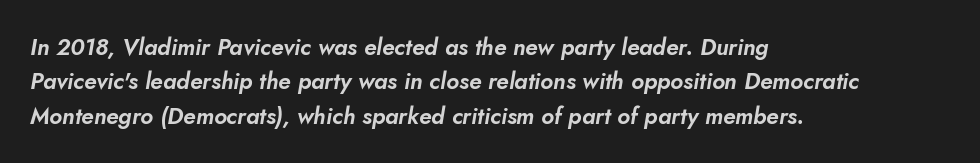
{"italic": "yes", "lean": "right", "slant_degrees": 10, "underline": "no", "align": "left", "line_spacing": "normal", "line_spacing_ratio": 1.5, "letter_spacing": "normal", "letter_spacing_em": 0.0, "glyph_px": 23}
